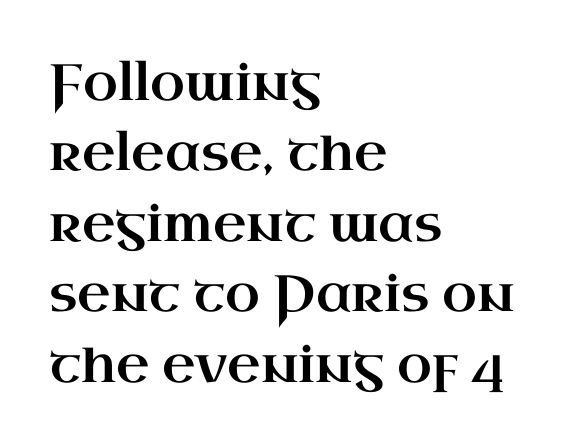
{"serif": "yes", "italic": "no", "width": "wide", "stroke_contrast": "high", "x_height": "small", "monospaced": "no", "underline": "no", "align": "left", "line_spacing": "normal", "line_spacing_ratio": 1.38, "letter_spacing": "normal", "letter_spacing_em": 0.0, "glyph_px": 51}
